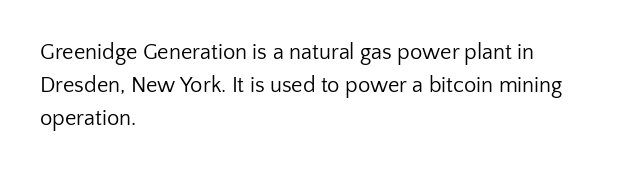
The image shows 22 px text type, upright; set left-aligned, normal line spacing (1.51x), normal letter spacing, not underlined.
